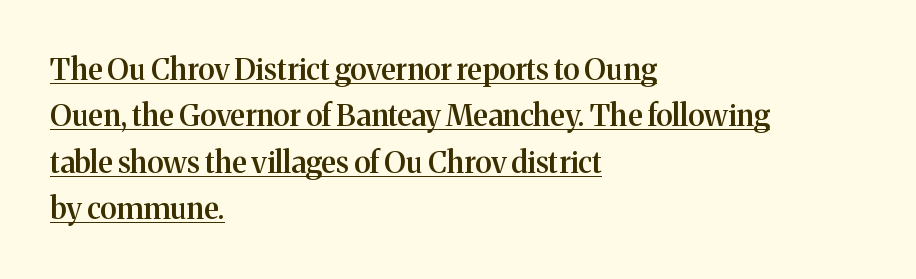
The image shows 30 px semibold serif type, upright; set left-aligned, normal line spacing (1.55x), normal letter spacing, underlined; medium stroke contrast and a medium x-height.
